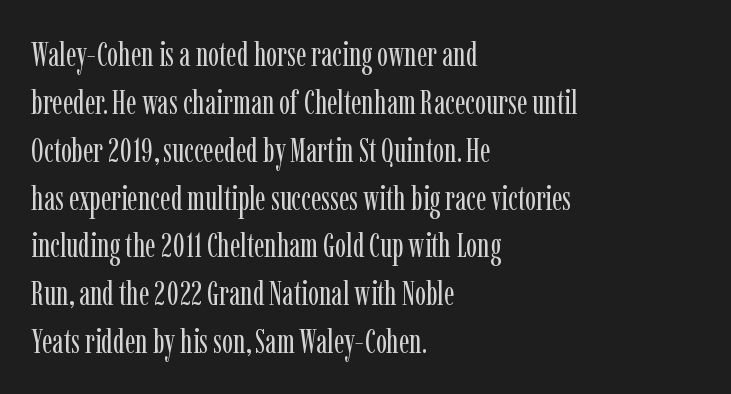
Q: Is the text bold? A: No.
Q: Is the text italic (slanted)? A: No, it is upright.
Q: Is the typeface a serif or a sans-serif typeface? A: Serif.
Q: Is the text underlined? A: No.
Q: How is the paragraph aligned? A: Left-aligned.
Q: Is the spacing between letters normal or unusually wide? A: Normal.
Q: Is the spacing between lines tight, normal or loose? A: Normal.
Q: Width (condensed, normal, or wide)? A: Condensed.
Q: Stroke contrast? A: Low.
Q: x-height? A: Medium.
Q: Monospaced? A: No.
